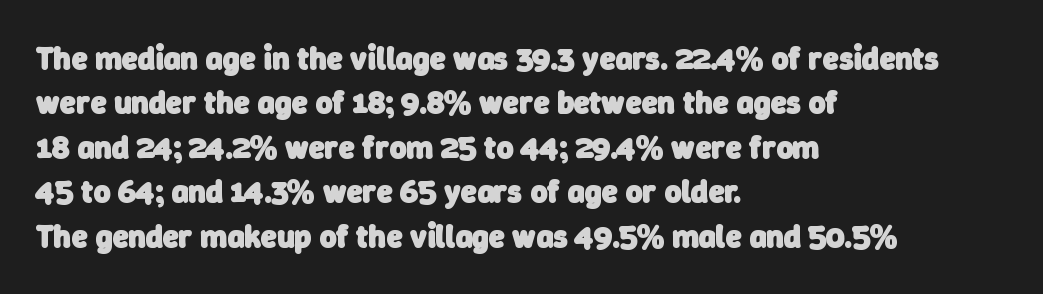
These lines are rendered in a variable-pitch font. The setting favours the left margin, as ordinary paragraphs usually do. Are there feet on the stems? There aren't — it's a sans. Students, observe: this is what conventionally led text looks like. The gaps between neighbouring characters are ordinary and unremarkable.
